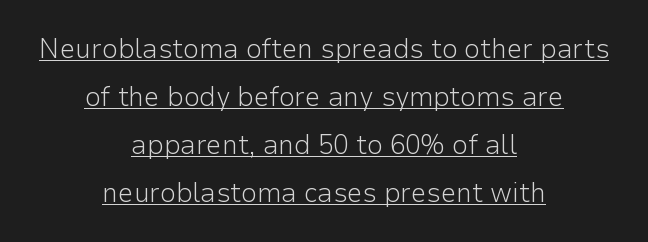
{"serif": "no", "italic": "no", "bold": "no", "weight": "light", "width": "normal", "stroke_contrast": "low", "x_height": "medium", "monospaced": "no", "underline": "yes", "align": "center", "line_spacing_ratio": 1.72, "letter_spacing": "normal", "letter_spacing_em": 0.0, "glyph_px": 28}
